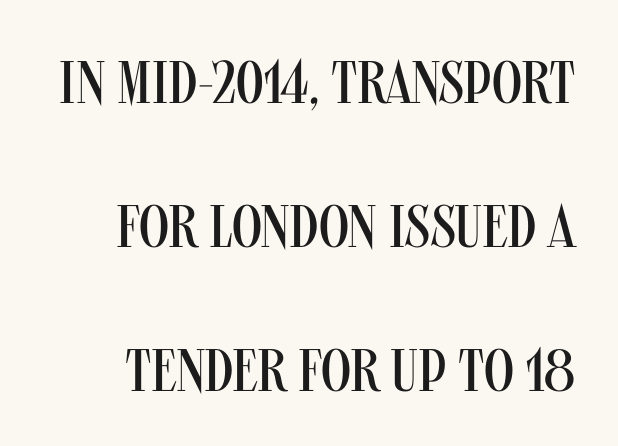
{"serif": "no", "italic": "no", "bold": "no", "weight": "regular", "width": "condensed", "stroke_contrast": "medium", "x_height": "large", "monospaced": "no", "underline": "no", "line_spacing": "loose", "line_spacing_ratio": 2.4, "letter_spacing": "normal", "letter_spacing_em": 0.0, "glyph_px": 60}
